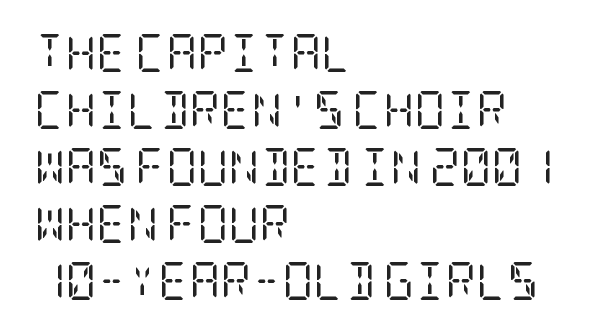
The rendering keeps characters at their native spacing. Vertical spacing — default. Beneath every word, the page is bare. This rendering employs a face with finishing strokes, i.e., a serif. Line beginnings align vertically; line endings do not.
